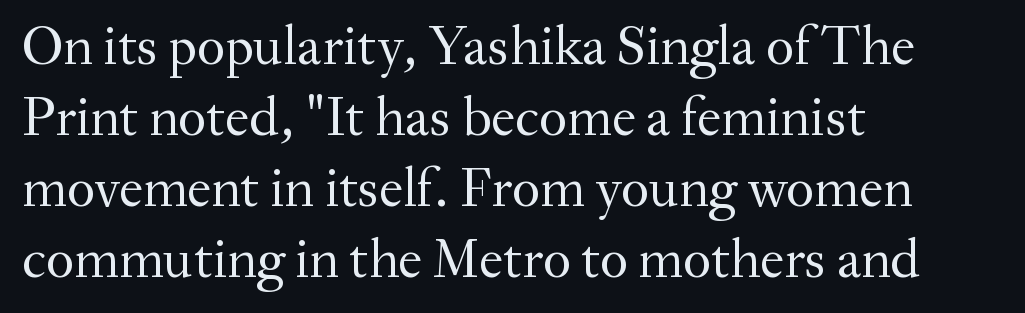
The image shows 55 px regular-weight serif type, upright; set left-aligned, normal line spacing (1.29x), normal letter spacing, not underlined; medium stroke contrast and a small x-height.
